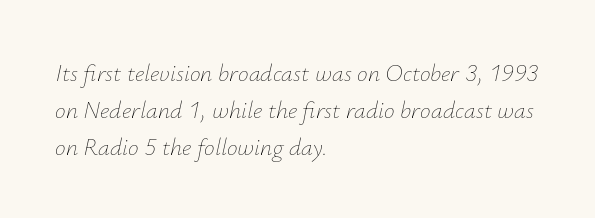
{"italic": "yes", "lean": "right", "slant_degrees": 12, "bold": "no", "underline": "no", "align": "left", "line_spacing": "normal", "line_spacing_ratio": 1.55, "letter_spacing": "normal", "letter_spacing_em": 0.0, "glyph_px": 24}
